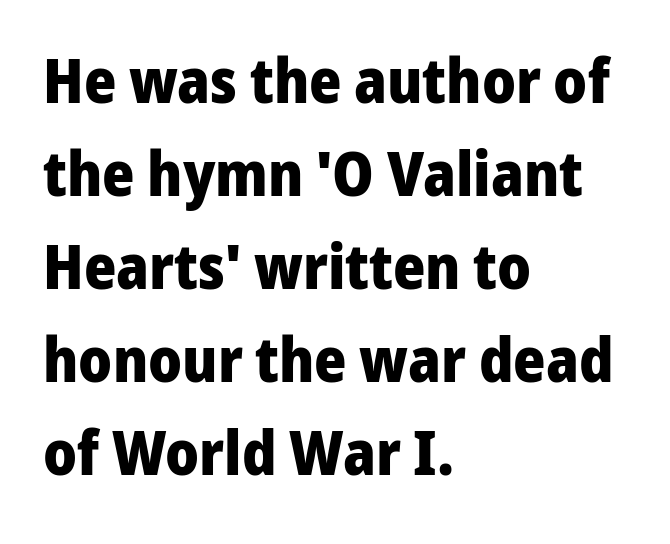
{"serif": "no", "italic": "no", "bold": "yes", "weight": "heavy", "width": "normal", "stroke_contrast": "low", "x_height": "medium", "monospaced": "no", "underline": "no", "align": "left", "line_spacing": "normal", "line_spacing_ratio": 1.5, "letter_spacing": "normal", "letter_spacing_em": 0.0, "glyph_px": 62}
